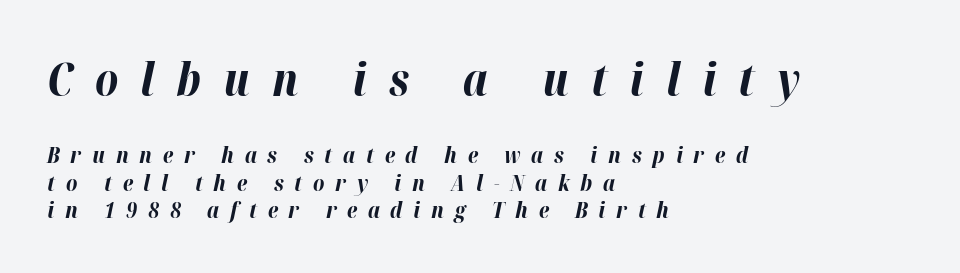
Q: Is the text bold? A: Yes.
Q: Is the text italic (slanted)? A: Yes, it leans right by about 12 degrees.
Q: Is the text underlined? A: No.
Q: How is the paragraph aligned? A: Left-aligned.
Q: Is the spacing between letters normal or unusually wide? A: Unusually wide.
Q: Is the spacing between lines tight, normal or loose? A: Normal.
Q: Which block of text is set in a larger size, the first (top) or the second (bottom)? A: The first (top) one.
Q: Width (condensed, normal, or wide)? A: Normal.
Q: Stroke contrast? A: High.
Q: x-height? A: Medium.
Q: Monospaced? A: No.
